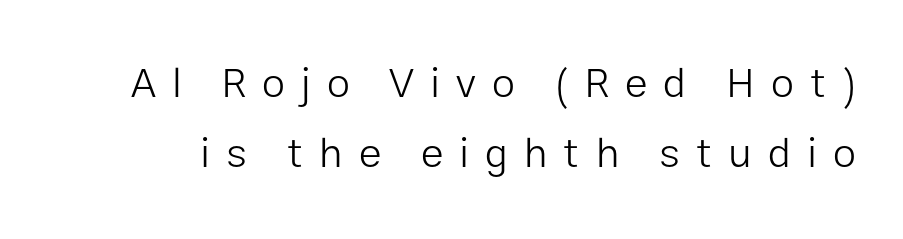
Q: Is the text bold? A: No.
Q: Is the text italic (slanted)? A: No, it is upright.
Q: Is the typeface a serif or a sans-serif typeface? A: Sans-serif.
Q: Is the text underlined? A: No.
Q: Is the spacing between letters normal or unusually wide? A: Unusually wide.
Q: Is the spacing between lines tight, normal or loose? A: Normal.
Q: Width (condensed, normal, or wide)? A: Normal.
Q: Stroke contrast? A: Low.
Q: x-height? A: Medium.
Q: Monospaced? A: No.
